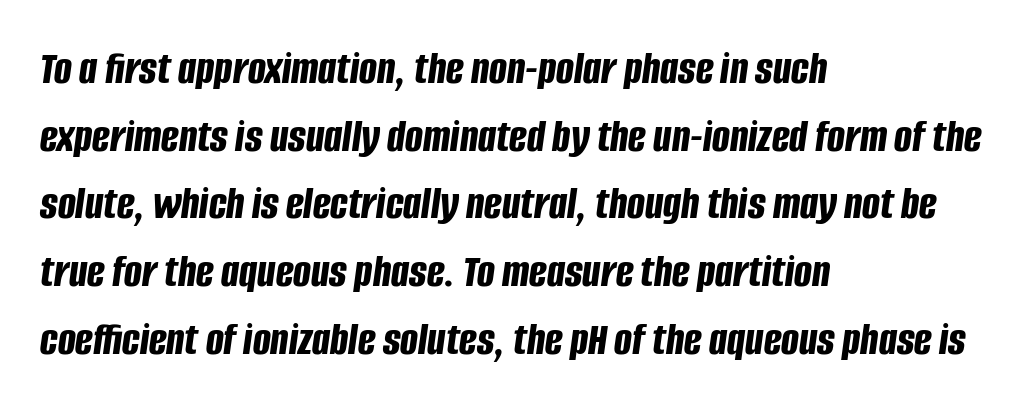
The image shows 47 px bold, condensed type, italic (leaning right); set left-aligned, normal line spacing (1.44x), normal letter spacing, not underlined; low stroke contrast and a large x-height.
